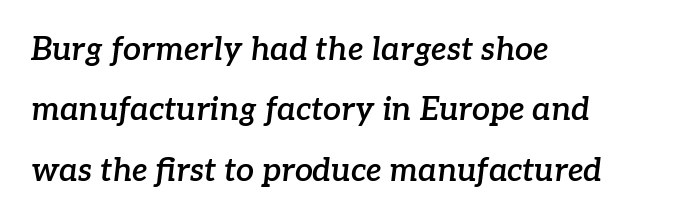
The image shows 32 px semibold serif type, italic (leaning right); set left-aligned, line spacing 1.89x, normal letter spacing, not underlined; low stroke contrast and a medium x-height.
